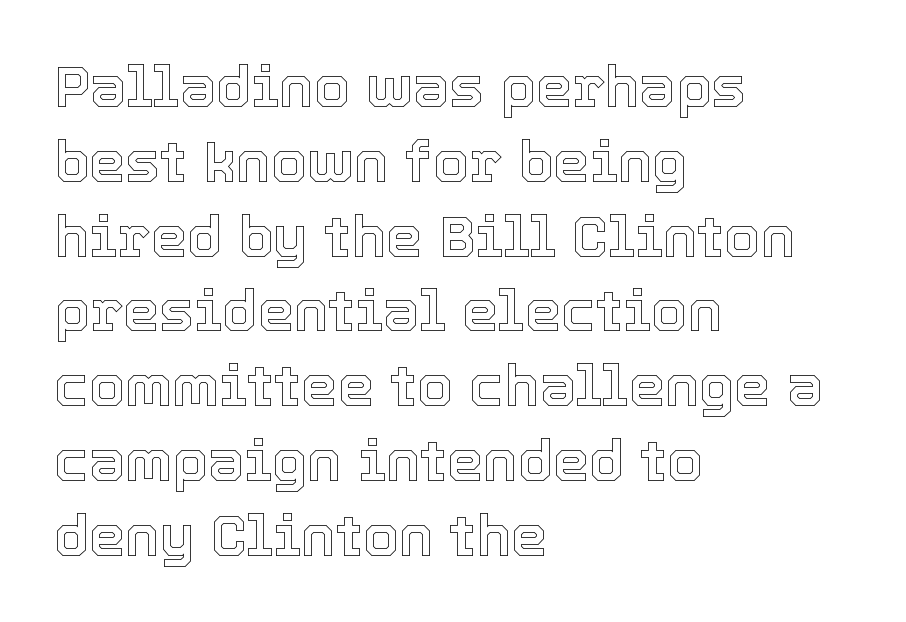
{"italic": "no", "width": "normal", "x_height": "medium", "monospaced": "no", "underline": "no", "align": "left", "line_spacing": "normal", "line_spacing_ratio": 1.29, "letter_spacing": "normal", "letter_spacing_em": 0.0, "glyph_px": 58}
